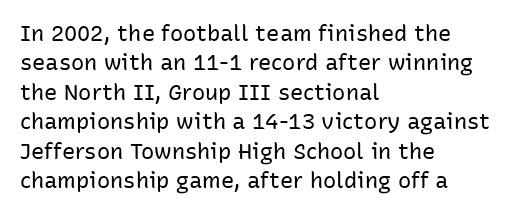
The image shows 22 px text type, upright; set left-aligned, normal line spacing (1.34x), normal letter spacing, not underlined.
